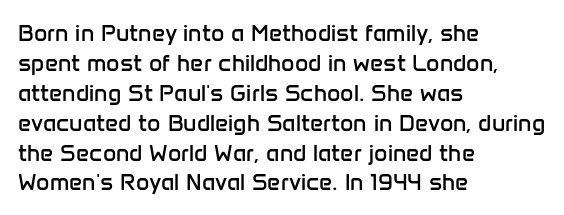
Q: Is the text bold? A: No.
Q: Is the text italic (slanted)? A: No, it is upright.
Q: Is the text underlined? A: No.
Q: How is the paragraph aligned? A: Left-aligned.
Q: Is the spacing between letters normal or unusually wide? A: Normal.
Q: Is the spacing between lines tight, normal or loose? A: Normal.
